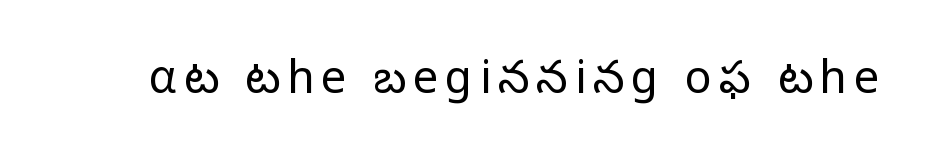
The image shows 45 px light sans-serif type, upright; set not underlined; low stroke contrast and a medium x-height.
